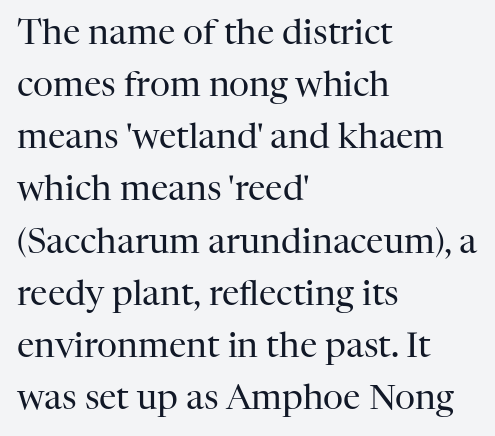
The image shows 35 px regular-weight serif type, upright; set left-aligned, normal line spacing (1.49x), normal letter spacing, not underlined; high stroke contrast and a medium x-height.
